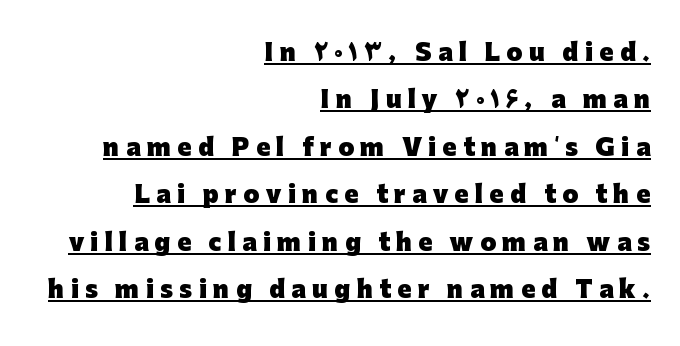
The image shows 23 px bold type, upright; set right-aligned, loose line spacing (2.06x), unusually wide letter spacing (+0.28 em), underlined.
